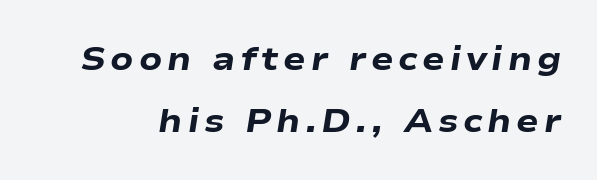
{"italic": "yes", "lean": "right", "slant_degrees": 9, "bold": "yes", "weight": "heavy", "width": "wide", "stroke_contrast": "low", "x_height": "medium", "monospaced": "no", "underline": "no", "line_spacing_ratio": 1.87, "glyph_px": 33}
